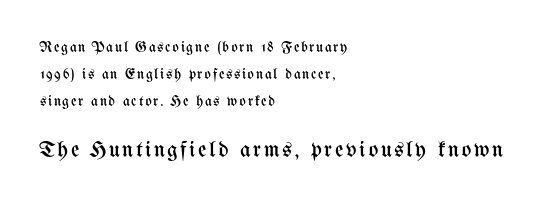
The image shows 23 px text type, upright; set left-aligned, line spacing 1.79x, not underlined; the second (bottom) block is 1.53x larger.
